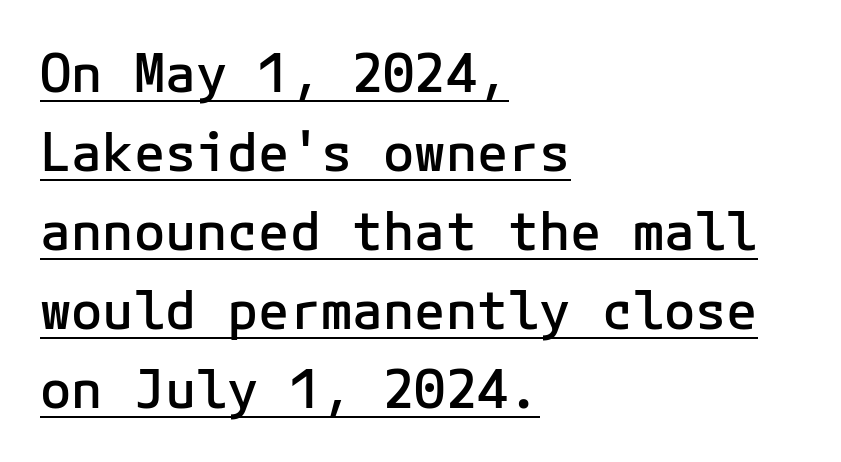
{"serif": "no", "italic": "no", "bold": "semi", "weight": "semibold", "width": "normal", "stroke_contrast": "low", "x_height": "medium", "underline": "yes", "align": "left", "line_spacing": "normal", "line_spacing_ratio": 1.52, "letter_spacing": "normal", "letter_spacing_em": 0.0, "glyph_px": 52}
